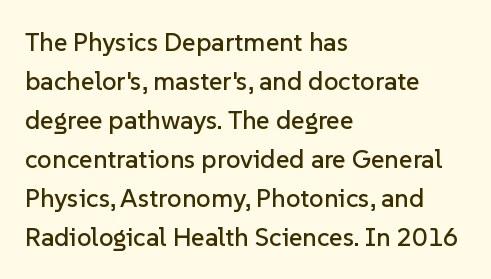
The compositor pushed each line to the left boundary. Every stem runs plumb, perpendicular to the baseline. This sample keeps an unexceptional amount of space between lines. Here the glyphs are tracked normally, forming tight word shapes. Descender tails drop into unmarked territory.
